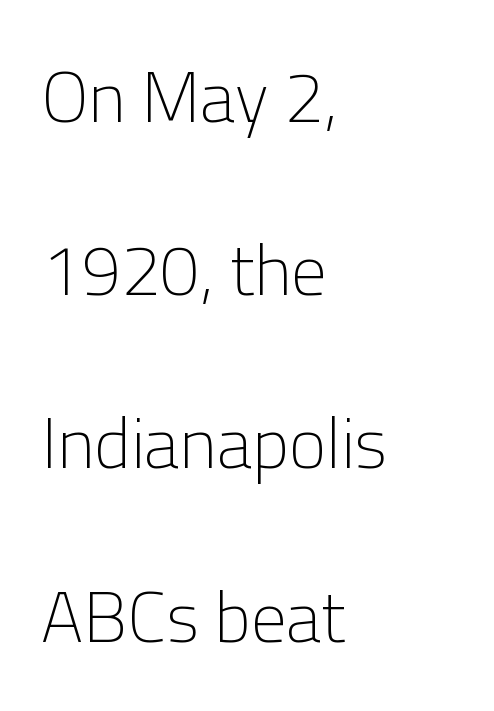
No feet cap the strokes, marking this as sans-serif type. Compared with typical body copy, the letter spacing here is the same. Every row of glyphs begins at an identical x-position on the left. The typography opts for an upright posture over an oblique one.
